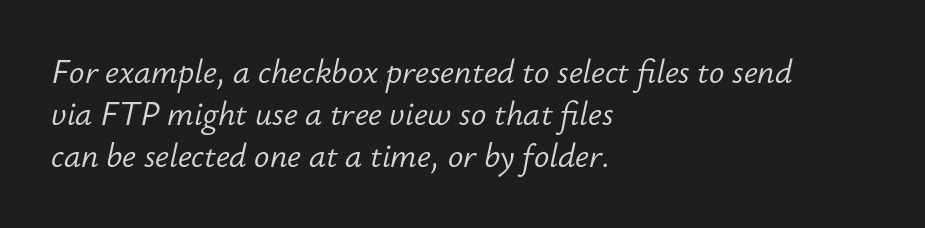
Here the glyphs are tracked normally, forming tight word shapes. Compared with a typical body face, this is equally light or lighter still. Descenders hang freely into open space. Yep, that's italic — everything's leaning. In terms of leading, this rendering sits right in the middle. Reading down the block, your eye returns to a fixed left position each line.
